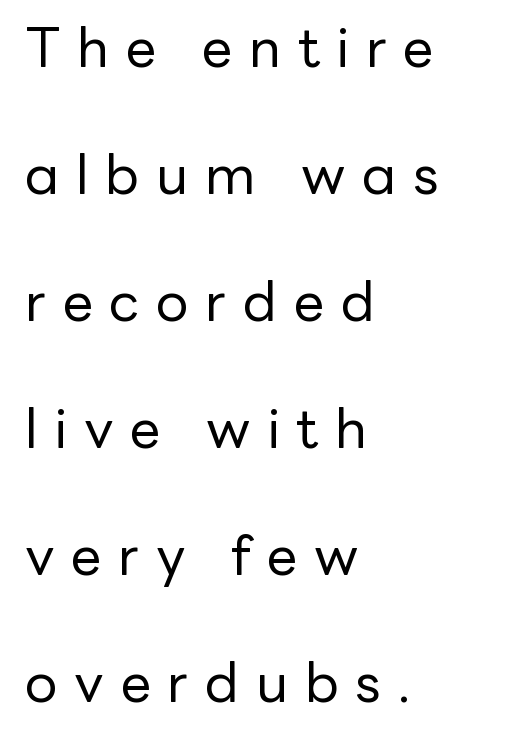
The passage shown stacks its lines with a broad gap. Any mark beneath the type? The region is blank. This sample is left-justified, so line endings fall wherever the words run out. Each letter's strokes conclude bluntly, with no projecting serifs. Stems here are at most as thick as an everyday book face.
